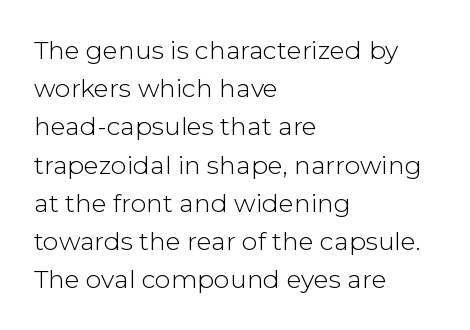
The image shows 25 px text type, upright; set left-aligned, normal line spacing (1.53x), normal letter spacing, not underlined.
